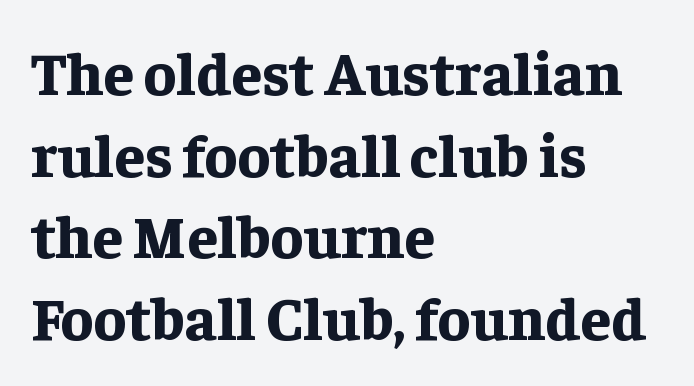
{"serif": "yes", "italic": "no", "bold": "yes", "weight": "bold", "width": "normal", "stroke_contrast": "low", "x_height": "medium", "monospaced": "no", "underline": "no", "align": "left", "line_spacing": "normal", "line_spacing_ratio": 1.34, "letter_spacing": "normal", "letter_spacing_em": 0.0, "glyph_px": 61}
